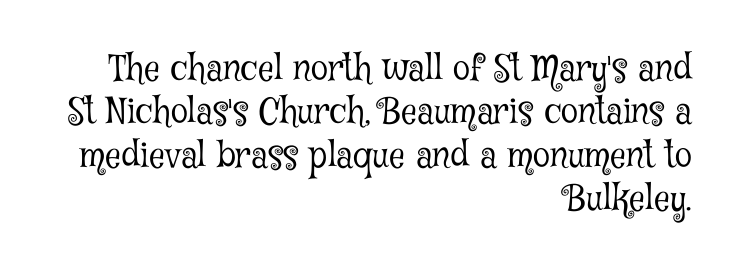
Q: Is the text bold? A: No.
Q: Is the text italic (slanted)? A: No, it is upright.
Q: Is the typeface a serif or a sans-serif typeface? A: Serif.
Q: Is the text underlined? A: No.
Q: How is the paragraph aligned? A: Right-aligned.
Q: Is the spacing between letters normal or unusually wide? A: Normal.
Q: Width (condensed, normal, or wide)? A: Condensed.
Q: Stroke contrast? A: Low.
Q: x-height? A: Medium.
Q: Monospaced? A: No.
